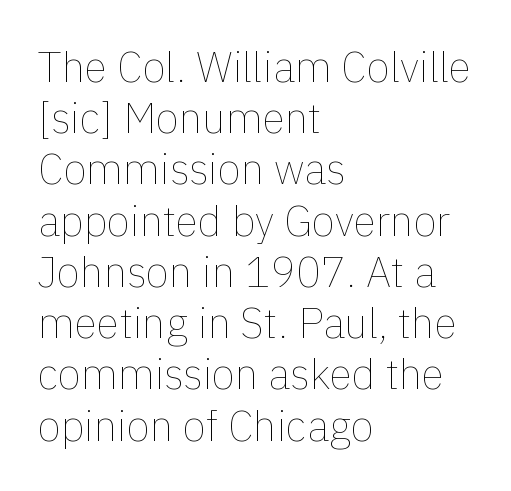
The image shows 42 px thin type, upright; set left-aligned, line spacing 1.22x, normal letter spacing, not underlined; a medium x-height.
